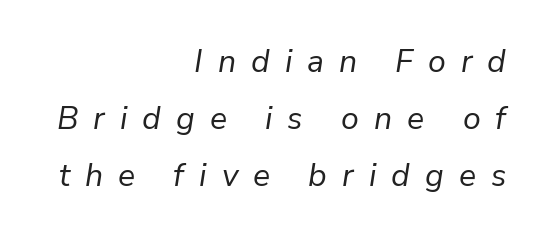
The tracking jumps out immediately: characters are airy and widely separated. Is the type slanted? Yes — the strokes lean at a clear angle. Stems here are at most as thick as an everyday book face. Words float on clear page, feet unadorned. Teacher's note: observe the even right margin — that is flush-right alignment.
